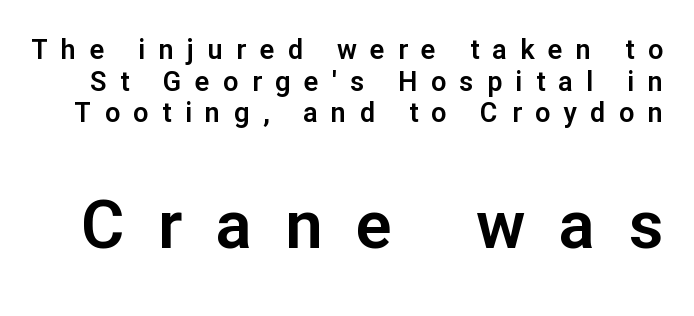
{"serif": "no", "italic": "no", "width": "normal", "stroke_contrast": "low", "x_height": "medium", "monospaced": "no", "underline": "no", "line_spacing_ratio": 1.17, "letter_spacing": "wide", "letter_spacing_em": 0.5, "larger_block": "second", "size_ratio": 2.48, "glyph_px": 67}
